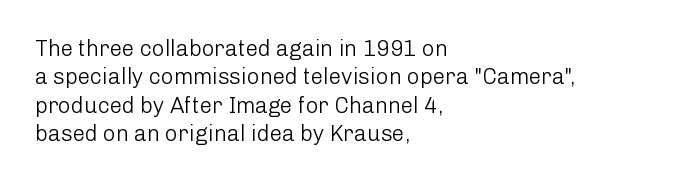
Rule under the text: the space is simply empty. Honestly, the letter spacing is just normal — you wouldn't notice it. The font's upright variant was chosen for this text. The strokes are not fattened; the text isn't bold. Layout note: lines flush left. The designer left line spacing at the default.
